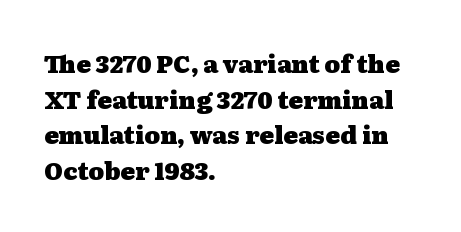
{"italic": "no", "bold": "yes", "underline": "no", "align": "left", "line_spacing": "normal", "line_spacing_ratio": 1.48, "letter_spacing": "normal", "letter_spacing_em": 0.0, "glyph_px": 24}
